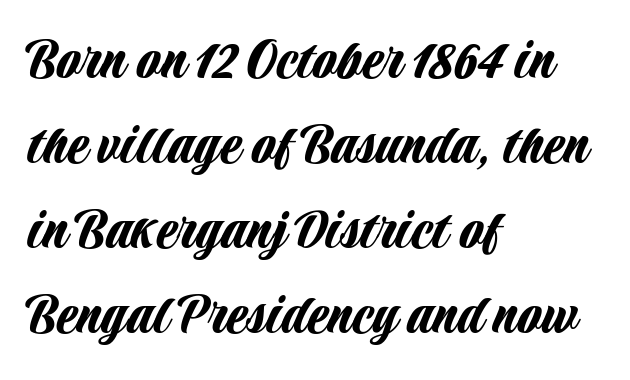
Rows of type keep a routine distance in the vertical direction. Is this a fixed-width face? No — the glyphs have proportional, varying widths. Glance below the letters and you will spot only blank space.
